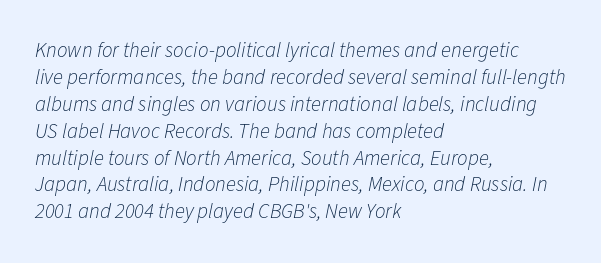
Q: Is the text bold? A: No.
Q: Is the text italic (slanted)? A: Yes, it leans right by about 11 degrees.
Q: Is the text underlined? A: No.
Q: How is the paragraph aligned? A: Left-aligned.
Q: Is the spacing between letters normal or unusually wide? A: Normal.
Q: Is the spacing between lines tight, normal or loose? A: Normal.
